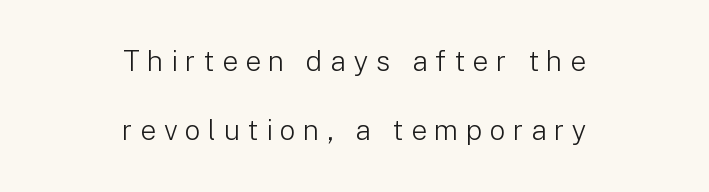
{"serif": "no", "italic": "no", "bold": "no", "weight": "light", "width": "normal", "stroke_contrast": "low", "x_height": "medium", "monospaced": "no", "underline": "no", "align": "center", "line_spacing": "loose", "line_spacing_ratio": 2.48, "letter_spacing": "wide", "letter_spacing_em": 0.27, "glyph_px": 28}
